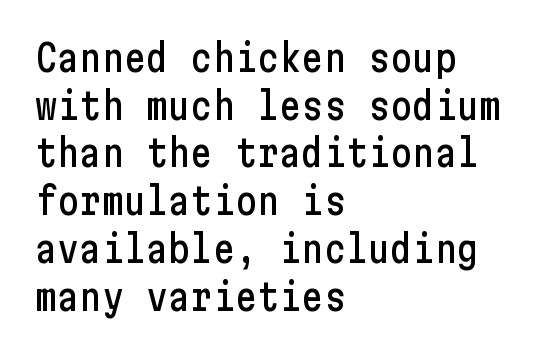
Q: Is the text italic (slanted)? A: No, it is upright.
Q: Is the typeface a serif or a sans-serif typeface? A: Sans-serif.
Q: Is the text underlined? A: No.
Q: How is the paragraph aligned? A: Left-aligned.
Q: Is the spacing between letters normal or unusually wide? A: Normal.
Q: Is the spacing between lines tight, normal or loose? A: Normal.
Q: Width (condensed, normal, or wide)? A: Condensed.
Q: Stroke contrast? A: Low.
Q: x-height? A: Medium.
